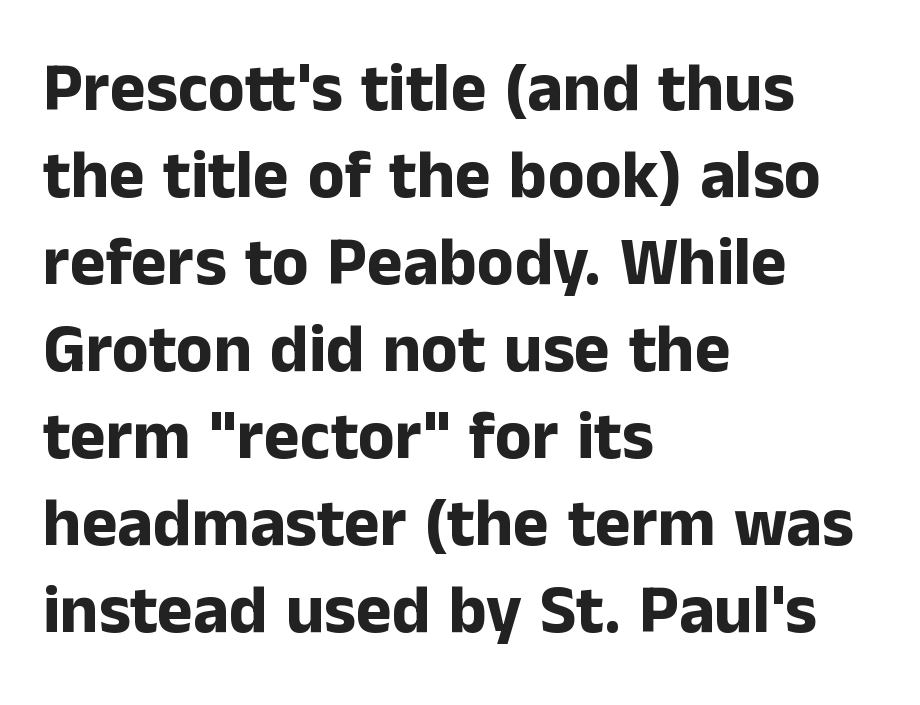
Varying glyph widths throughout — classic text-font behaviour. You'd pick this weight for a headline — it's a proper bold. In terms of letterform style, serifs are entirely absent. A classic flush-left, rag-right setting is used for this passage. The rows are spaced the way most documents space them.
